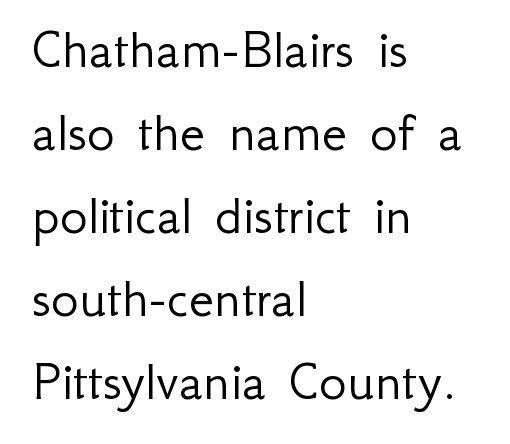
The image shows 58 px light sans-serif type, upright; set left-aligned, normal line spacing (1.43x), normal letter spacing, not underlined; low stroke contrast and a small x-height.
